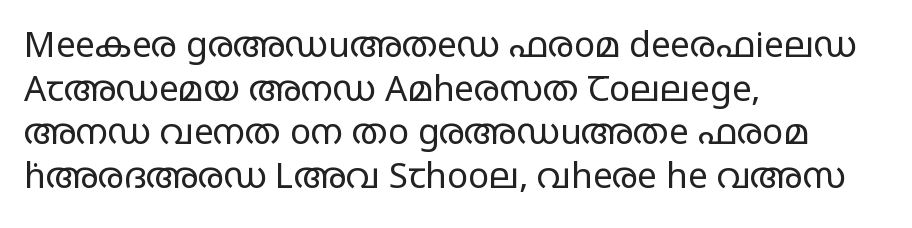
Any mark beneath the type? The region is blank. Evenly set lines give the paragraph a standard silhouette. There is no visible air inserted between adjacent glyphs. These lines are rendered in a variable-pitch font. If you drew a ruler down the left edge, every line would touch it. Letterform terminals end flat and unadorned throughout the passage.
